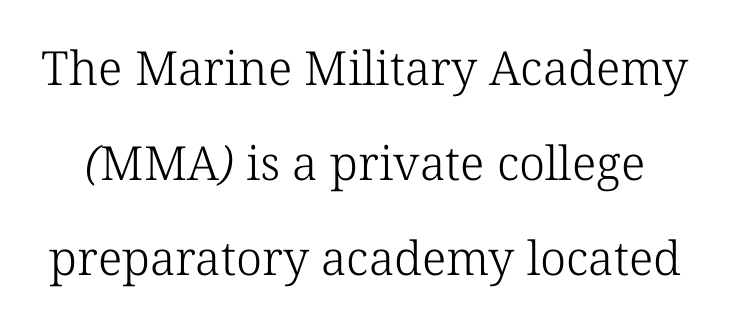
The image shows 47 px light serif type; set loose line spacing (2.02x), normal letter spacing, not underlined; low stroke contrast and a medium x-height.
